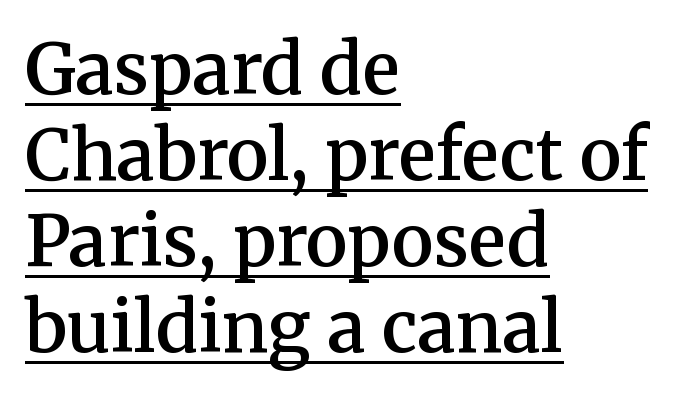
{"serif": "yes", "italic": "no", "bold": "semi", "weight": "semibold", "width": "normal", "stroke_contrast": "medium", "x_height": "medium", "monospaced": "no", "underline": "yes", "align": "left", "line_spacing_ratio": 1.23, "letter_spacing": "normal", "letter_spacing_em": 0.0, "glyph_px": 70}
